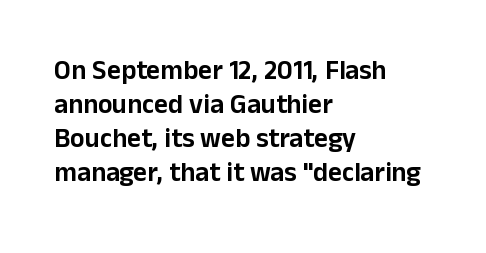
{"italic": "no", "underline": "no", "align": "left", "line_spacing": "normal", "line_spacing_ratio": 1.26, "letter_spacing": "normal", "letter_spacing_em": 0.0, "glyph_px": 27}
